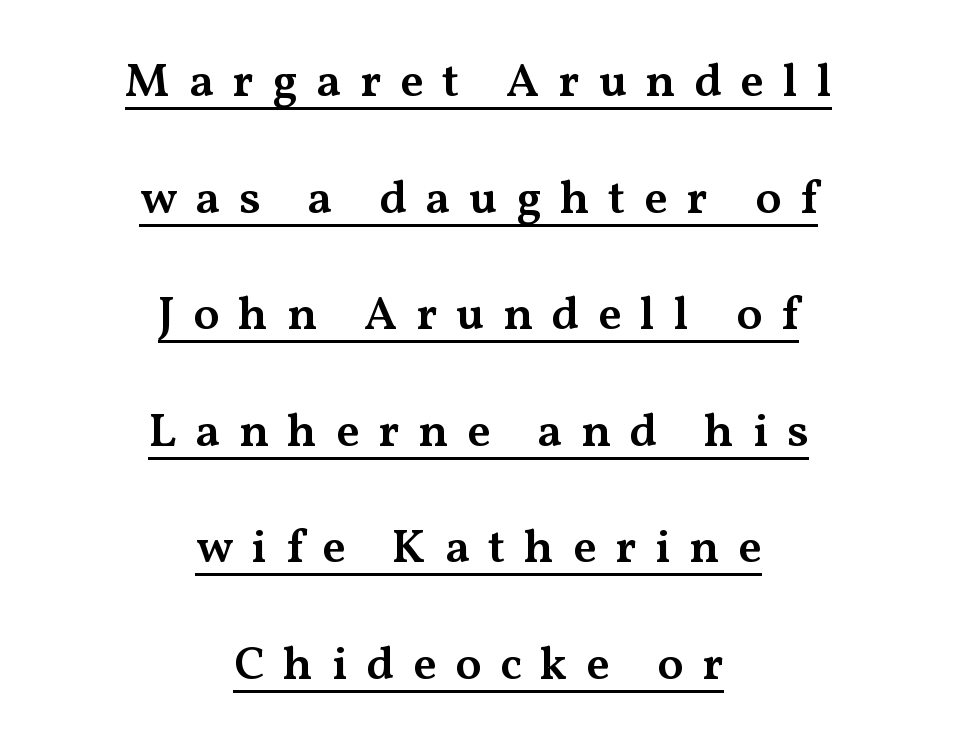
Looks like someone drew a line under every word here. Every character sits straight up, as roman type does. Compared with a flush-left layout, this one balances lines on the center instead. The letters are semibold — heavier than regular but short of a full bold. A great deal of white space separates one row of letters from the next.
